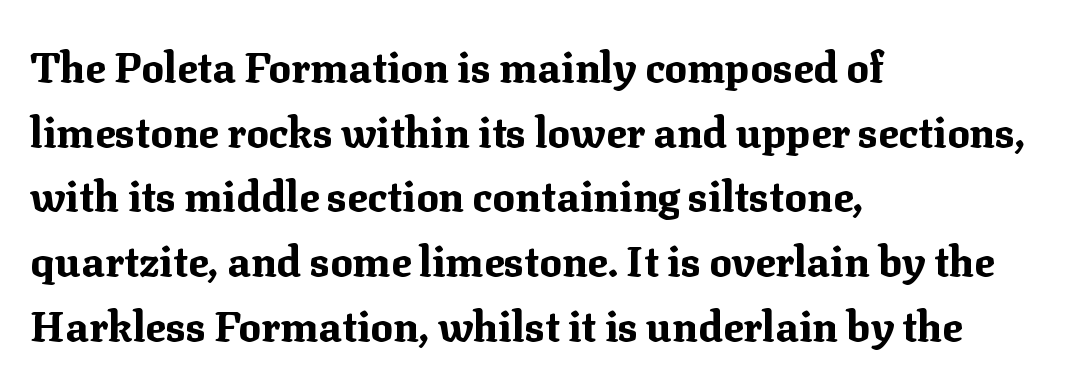
Q: Is the text bold? A: Yes.
Q: Is the text italic (slanted)? A: No, it is upright.
Q: Is the typeface a serif or a sans-serif typeface? A: Serif.
Q: Is the text underlined? A: No.
Q: How is the paragraph aligned? A: Left-aligned.
Q: Is the spacing between letters normal or unusually wide? A: Normal.
Q: Is the spacing between lines tight, normal or loose? A: Normal.
Q: Width (condensed, normal, or wide)? A: Normal.
Q: Stroke contrast? A: Medium.
Q: x-height? A: Medium.
Q: Monospaced? A: No.
